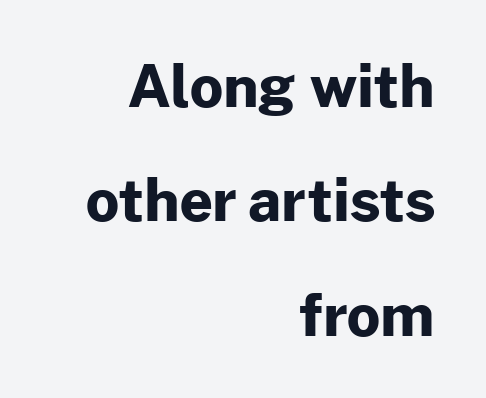
The image shows 58 px bold sans-serif type, upright; set right-aligned, loose line spacing (1.97x), normal letter spacing, not underlined; low stroke contrast and a medium x-height.
